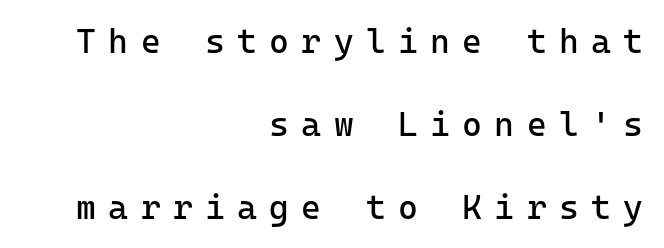
{"serif": "no", "italic": "no", "bold": "no", "weight": "regular", "width": "normal", "stroke_contrast": "low", "x_height": "medium", "monospaced": "yes", "underline": "no", "align": "right", "line_spacing": "loose", "line_spacing_ratio": 2.44, "letter_spacing": "wide", "letter_spacing_em": 0.36, "glyph_px": 34}
